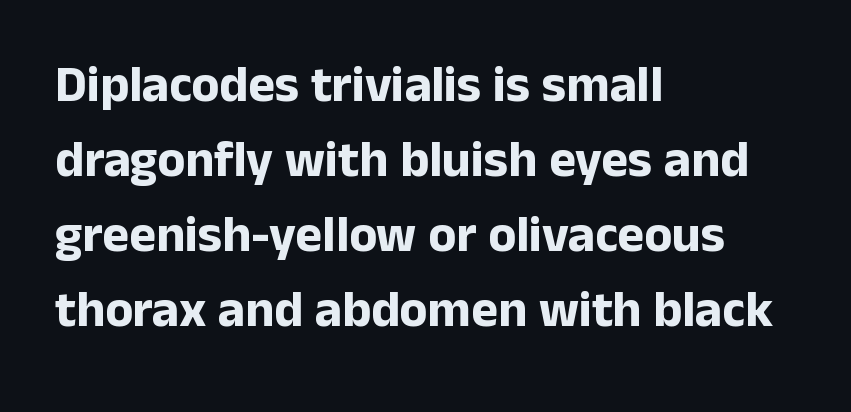
The passage shown is typed in a proportional face where columns would drift. It's the straight-up-and-down kind of type. These lines sit exactly where default settings would place them. There is no visible air inserted between adjacent glyphs. This rendering employs a face without finishing strokes, i.e., a sans-serif. Each line starts at the same left margin while the right side varies.
